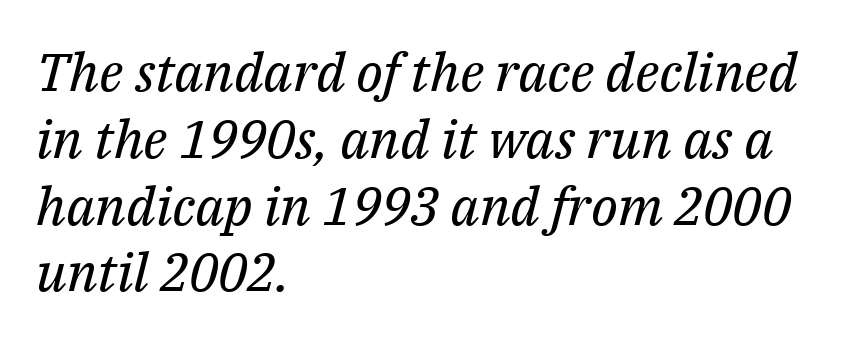
Q: Is the text bold? A: No.
Q: Is the text italic (slanted)? A: Yes, it leans right by about 14 degrees.
Q: Is the typeface a serif or a sans-serif typeface? A: Serif.
Q: Is the text underlined? A: No.
Q: How is the paragraph aligned? A: Left-aligned.
Q: Is the spacing between letters normal or unusually wide? A: Normal.
Q: Is the spacing between lines tight, normal or loose? A: Normal.
Q: Width (condensed, normal, or wide)? A: Normal.
Q: Stroke contrast? A: Medium.
Q: x-height? A: Medium.
Q: Monospaced? A: No.
